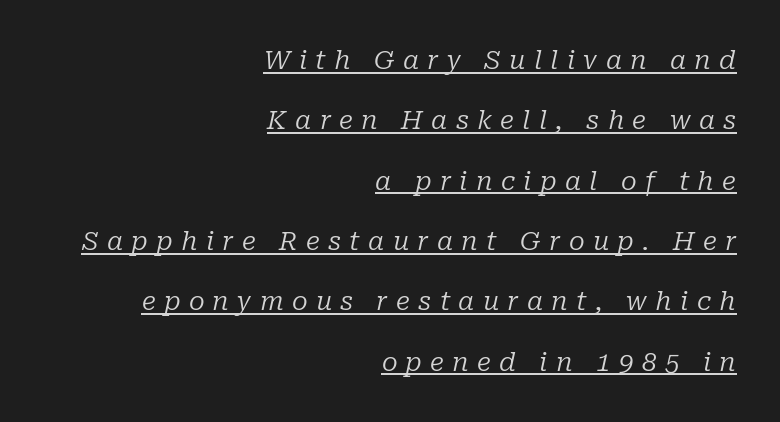
The image shows 26 px text type, italic (leaning right); set right-aligned, loose line spacing (2.32x), unusually wide letter spacing (+0.32 em), underlined.
